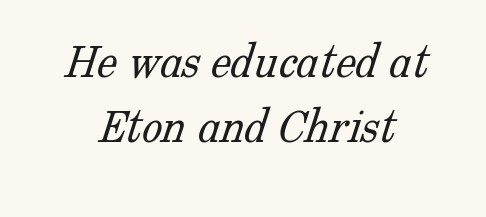
{"serif": "yes", "bold": "no", "weight": "light", "width": "normal", "stroke_contrast": "low", "x_height": "medium", "monospaced": "no", "underline": "no", "align": "center", "line_spacing": "normal", "line_spacing_ratio": 1.28, "letter_spacing": "normal", "letter_spacing_em": 0.0, "glyph_px": 51}
